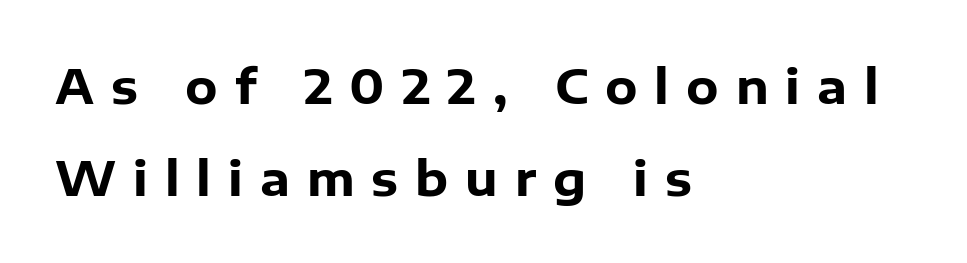
The image shows 47 px heavy sans-serif type, upright; set left-aligned, loose line spacing (1.96x), unusually wide letter spacing (+0.36 em), not underlined; low stroke contrast and a medium x-height.
